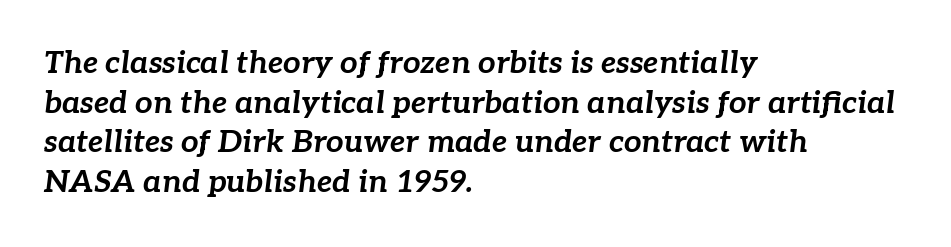
The image shows 31 px bold type, italic (leaning right); set left-aligned, normal line spacing (1.28x), normal letter spacing, not underlined; low stroke contrast and a medium x-height.
